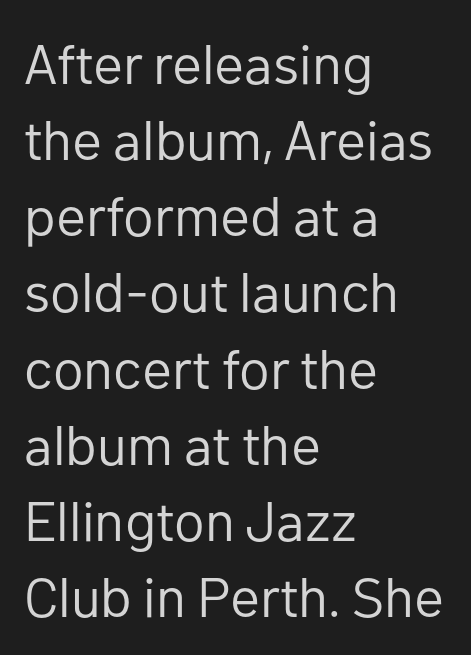
Q: Is the text bold? A: No.
Q: Is the text italic (slanted)? A: No, it is upright.
Q: Is the typeface a serif or a sans-serif typeface? A: Sans-serif.
Q: Is the text underlined? A: No.
Q: How is the paragraph aligned? A: Left-aligned.
Q: Is the spacing between letters normal or unusually wide? A: Normal.
Q: Is the spacing between lines tight, normal or loose? A: Normal.
Q: Width (condensed, normal, or wide)? A: Normal.
Q: Stroke contrast? A: Low.
Q: x-height? A: Medium.
Q: Monospaced? A: No.
